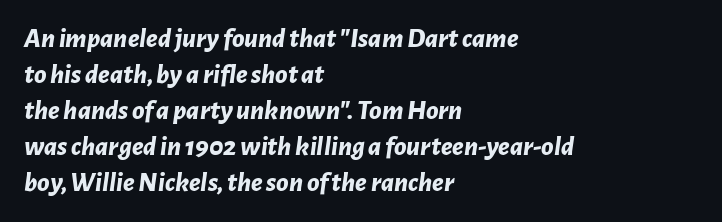
Q: Is the text bold? A: Yes.
Q: Is the text italic (slanted)? A: Yes, it leans right by about 7 degrees.
Q: Is the text underlined? A: No.
Q: How is the paragraph aligned? A: Left-aligned.
Q: Is the spacing between letters normal or unusually wide? A: Normal.
Q: Is the spacing between lines tight, normal or loose? A: Normal.
Q: Width (condensed, normal, or wide)? A: Normal.
Q: Stroke contrast? A: Low.
Q: x-height? A: Medium.
Q: Monospaced? A: No.
